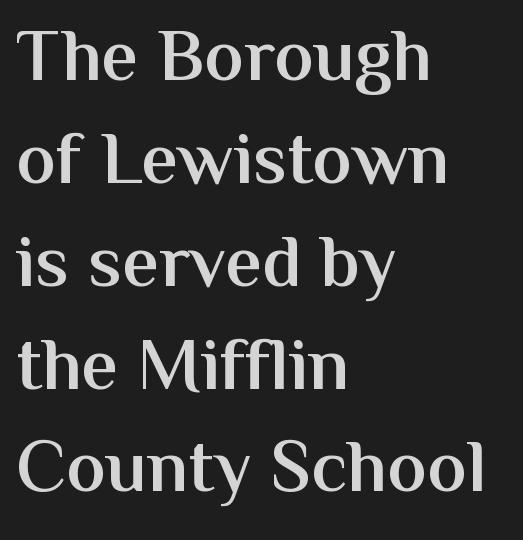
Bold? Not quite — semibold, heavier than regular but stopping short. Words float on clear page, feet unadorned. Examine the stroke ends and you'll find no serifs. Is the letter spacing exaggerated? No — it looks like the ordinary default.
